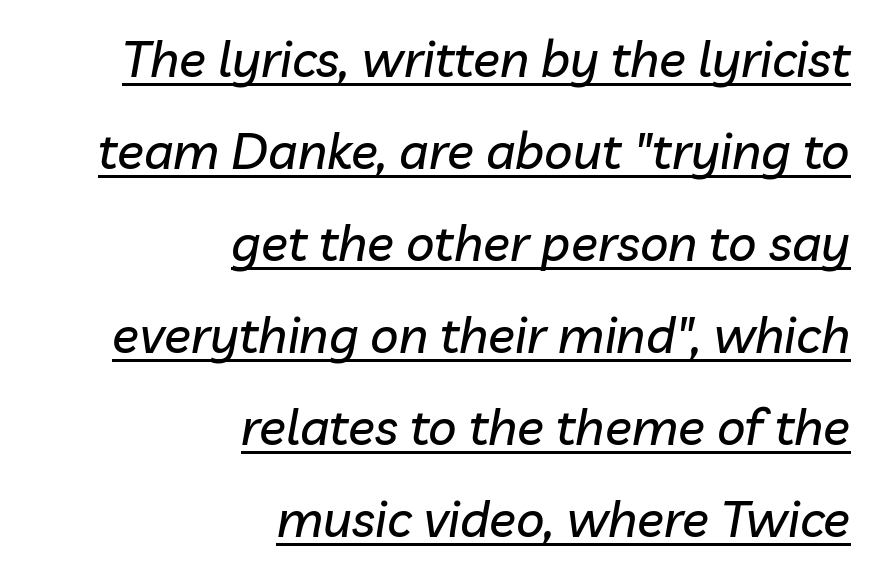
{"italic": "yes", "lean": "right", "slant_degrees": 10, "width": "normal", "stroke_contrast": "low", "x_height": "medium", "monospaced": "no", "underline": "yes", "align": "right", "line_spacing_ratio": 1.84, "letter_spacing": "normal", "letter_spacing_em": 0.0, "glyph_px": 50}
